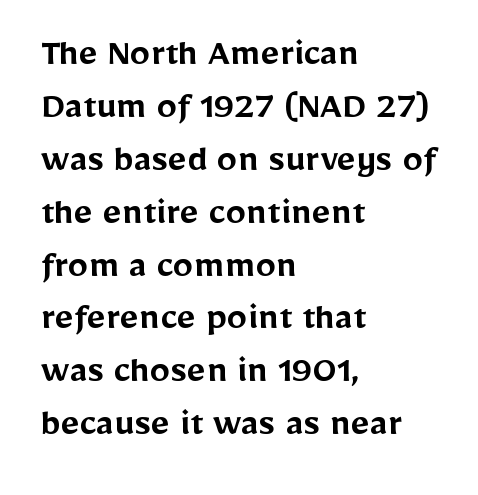
Proportional: the letters do not fall into vertical columns. The designer left line spacing at the default. The rendering keeps characters at their native spacing. A classic flush-left, rag-right setting is used for this passage.
